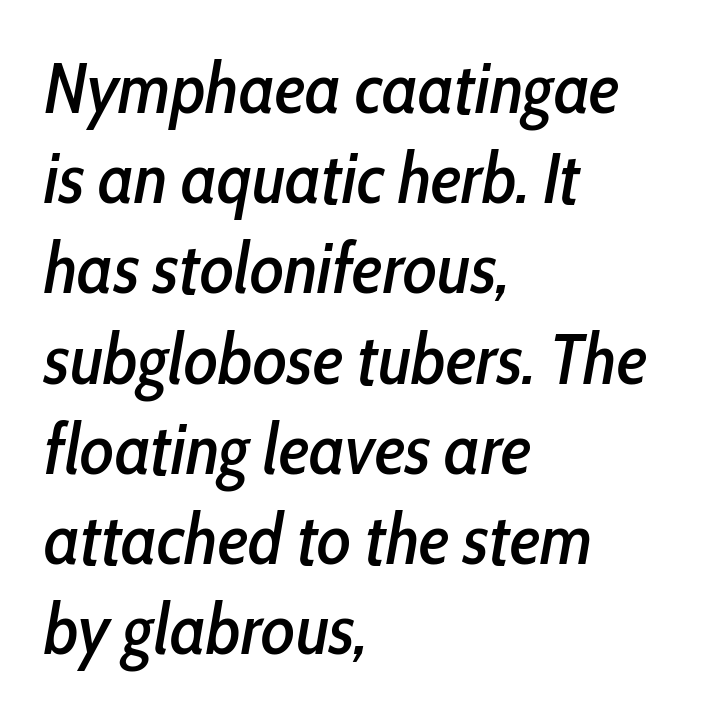
{"italic": "yes", "lean": "right", "slant_degrees": 10, "width": "condensed", "stroke_contrast": "low", "x_height": "medium", "monospaced": "no", "underline": "no", "align": "left", "line_spacing": "normal", "line_spacing_ratio": 1.27, "letter_spacing": "normal", "letter_spacing_em": 0.0, "glyph_px": 71}
